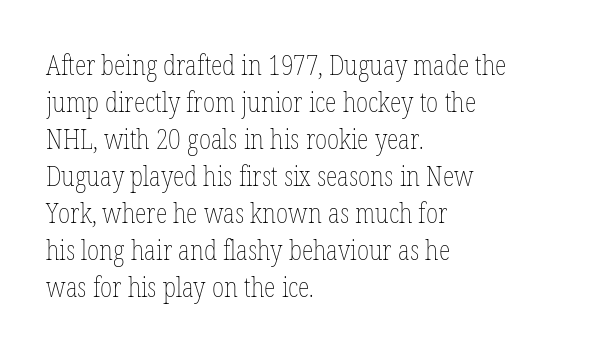
The image shows 27 px text type, upright; set left-aligned, normal line spacing (1.37x), normal letter spacing, not underlined.
